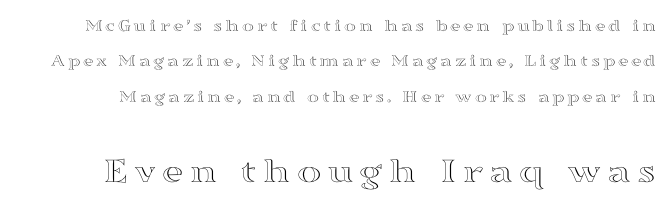
Q: Is the text italic (slanted)? A: No, it is upright.
Q: Is the text underlined? A: No.
Q: Is the spacing between lines tight, normal or loose? A: Loose.
Q: Which block of text is set in a larger size, the first (top) or the second (bottom)? A: The second (bottom) one.
Q: Width (condensed, normal, or wide)? A: Wide.
Q: x-height? A: Medium.
Q: Monospaced? A: No.
